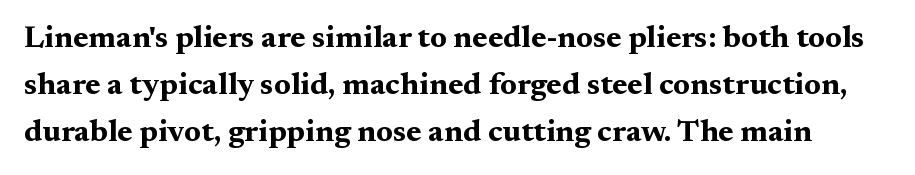
Q: Is the text bold? A: Yes.
Q: Is the text italic (slanted)? A: No, it is upright.
Q: Is the typeface a serif or a sans-serif typeface? A: Serif.
Q: Is the text underlined? A: No.
Q: Is the spacing between letters normal or unusually wide? A: Normal.
Q: Is the spacing between lines tight, normal or loose? A: Normal.
Q: Width (condensed, normal, or wide)? A: Wide.
Q: Stroke contrast? A: Medium.
Q: x-height? A: Medium.
Q: Monospaced? A: No.
